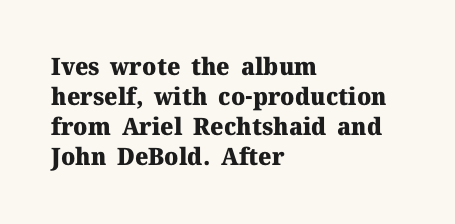
The characters look thick and weighty, a clear bold. Rows of type keep a routine distance in the vertical direction. Each word holds together tightly as a unit, with standard inter-letter gaps. Does the copy run flush right? No — it runs flush left. Beneath every word, the page is bare.
